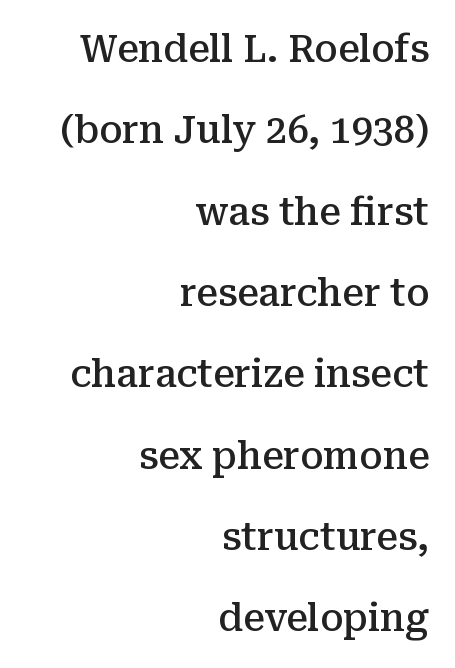
Honestly, the letter spacing is just normal — you wouldn't notice it. I'd call this a serif setting — the letters wear small feet. Notice how the passage keeps a crisp vertical edge on the right only. What's the leading like? Stretched, with rows far apart. The passage shown is typed in a proportional face where columns would drift. Bold? Not quite — semibold, heavier than regular but stopping short.
